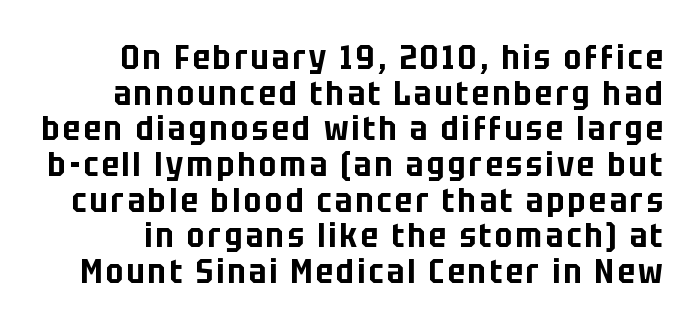
The image shows 34 px condensed sans-serif type, upright; set tight line spacing (1.05x), not underlined; low stroke contrast and a large x-height.
